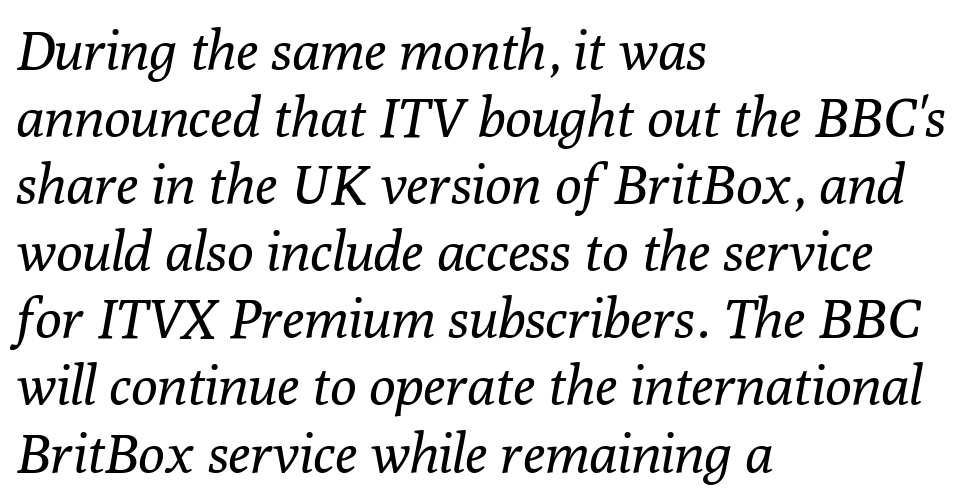
Font category for this specimen: serif. Each letter keeps its own natural width here, so spacing adapts to shape. This sample uses an oblique cut, with every glyph tilted off the vertical. The paragraph has a hard left edge and a soft right edge.
